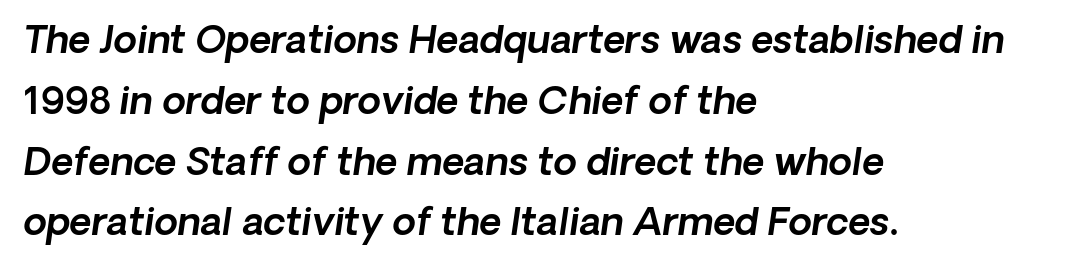
{"italic": "yes", "lean": "right", "slant_degrees": 8, "width": "normal", "x_height": "medium", "monospaced": "no", "underline": "no", "align": "left", "line_spacing": "normal", "line_spacing_ratio": 1.6, "letter_spacing": "normal", "letter_spacing_em": 0.0, "glyph_px": 38}
